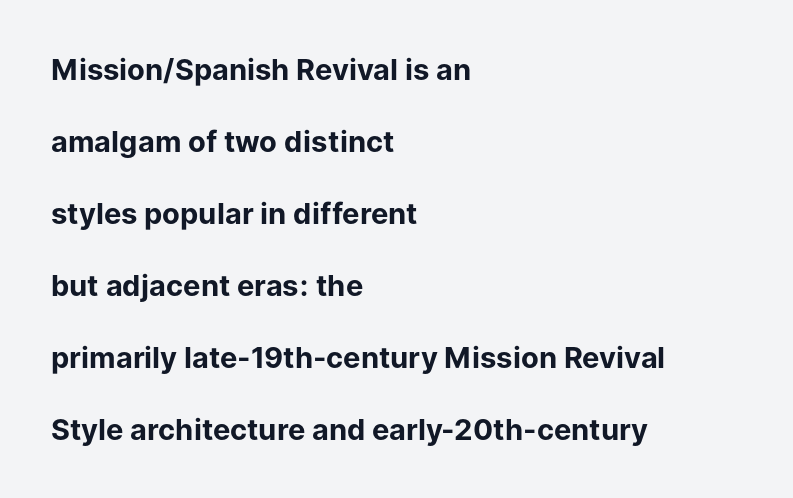
The designer went with a sans here, leaving each stem footless. The tracking reads as untouched default to a designer's eye. The space beneath each line is pristine and unruled. On the weight axis this lands at bold, roughly 700. Summary of vertical rhythm: relaxed, with wide interline spacing.
